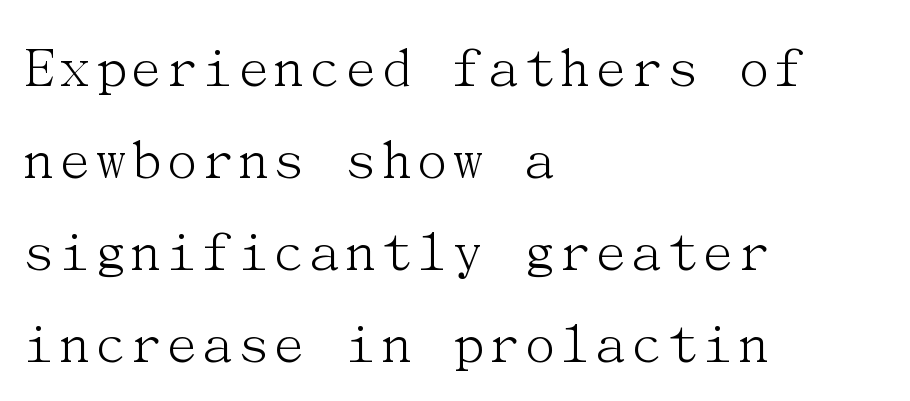
The image shows 61 px light serif type, upright; set left-aligned, normal line spacing (1.51x), normal letter spacing, not underlined; medium stroke contrast and a medium x-height.
